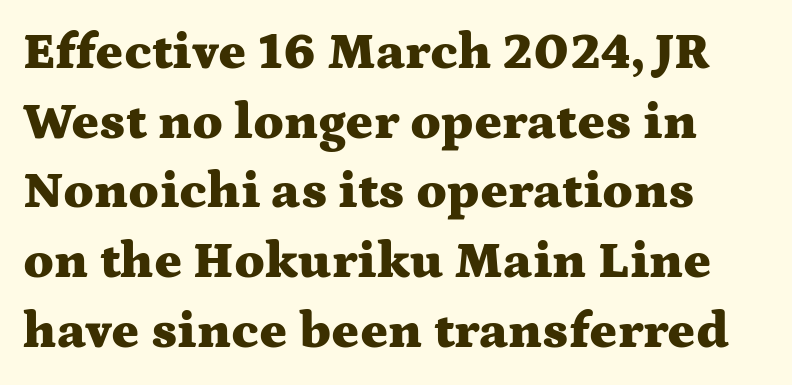
Q: Is the text bold? A: Yes.
Q: Is the text italic (slanted)? A: No, it is upright.
Q: Is the typeface a serif or a sans-serif typeface? A: Serif.
Q: Is the text underlined? A: No.
Q: Is the spacing between letters normal or unusually wide? A: Normal.
Q: Is the spacing between lines tight, normal or loose? A: Normal.
Q: Width (condensed, normal, or wide)? A: Wide.
Q: Stroke contrast? A: Medium.
Q: x-height? A: Medium.
Q: Monospaced? A: No.
